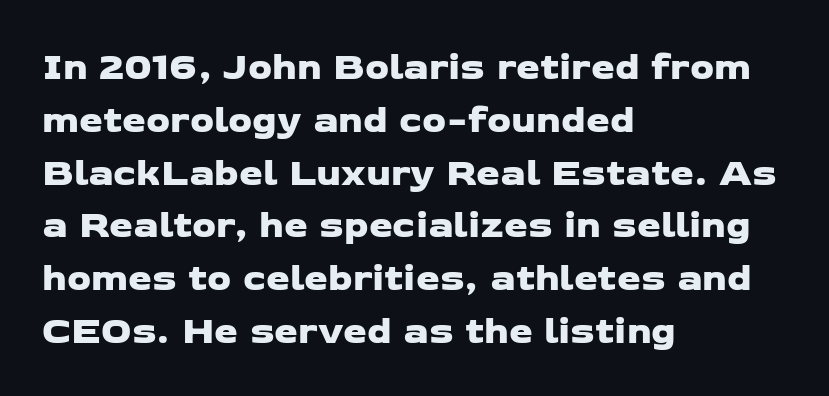
Q: Is the typeface a serif or a sans-serif typeface? A: Sans-serif.
Q: Is the text underlined? A: No.
Q: How is the paragraph aligned? A: Left-aligned.
Q: Is the spacing between letters normal or unusually wide? A: Normal.
Q: Is the spacing between lines tight, normal or loose? A: Normal.
Q: Width (condensed, normal, or wide)? A: Wide.
Q: Stroke contrast? A: Low.
Q: x-height? A: Medium.
Q: Monospaced? A: No.
